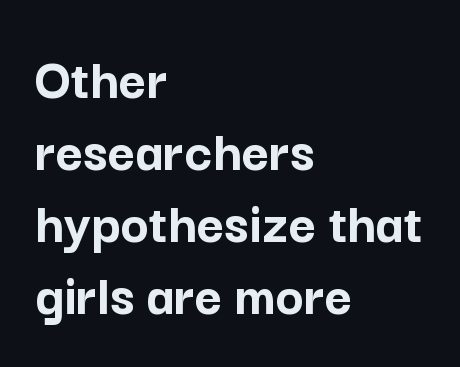
The image shows 59 px semibold sans-serif type, upright; set left-aligned, line spacing 1.22x, normal letter spacing, not underlined; low stroke contrast and a medium x-height.
